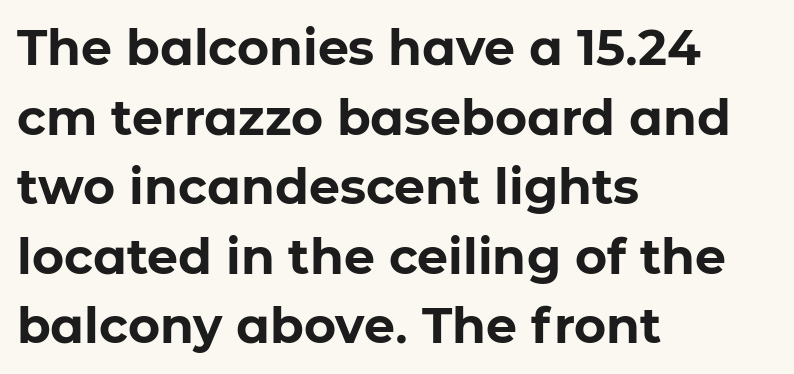
Q: Is the text bold? A: Yes.
Q: Is the text italic (slanted)? A: No, it is upright.
Q: Is the typeface a serif or a sans-serif typeface? A: Sans-serif.
Q: Is the text underlined? A: No.
Q: How is the paragraph aligned? A: Left-aligned.
Q: Is the spacing between letters normal or unusually wide? A: Normal.
Q: Is the spacing between lines tight, normal or loose? A: Normal.
Q: Width (condensed, normal, or wide)? A: Normal.
Q: Stroke contrast? A: Low.
Q: x-height? A: Medium.
Q: Monospaced? A: No.
